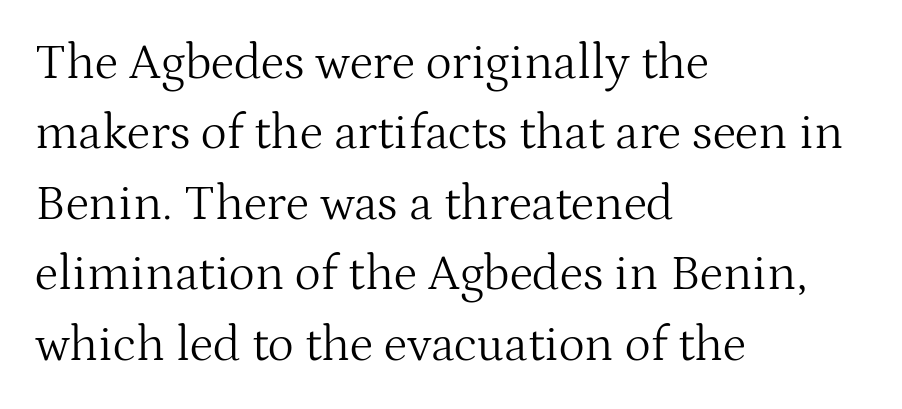
{"serif": "yes", "italic": "no", "bold": "no", "weight": "light", "width": "normal", "stroke_contrast": "medium", "x_height": "medium", "monospaced": "no", "underline": "no", "align": "left", "line_spacing": "normal", "line_spacing_ratio": 1.41, "letter_spacing": "normal", "letter_spacing_em": 0.0, "glyph_px": 50}
